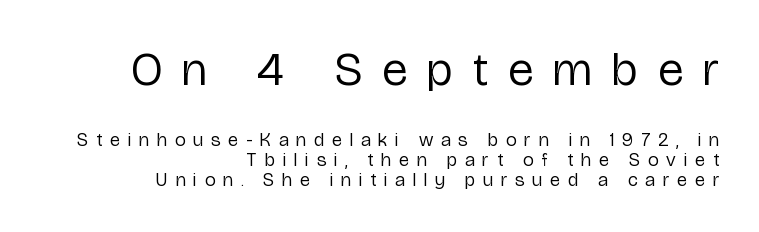
The image shows 48 px regular-weight, condensed sans-serif type, upright; set right-aligned, tight line spacing (1.04x), unusually wide letter spacing (+0.42 em), not underlined; the first (top) block is 2.53x larger; low stroke contrast and a medium x-height.
